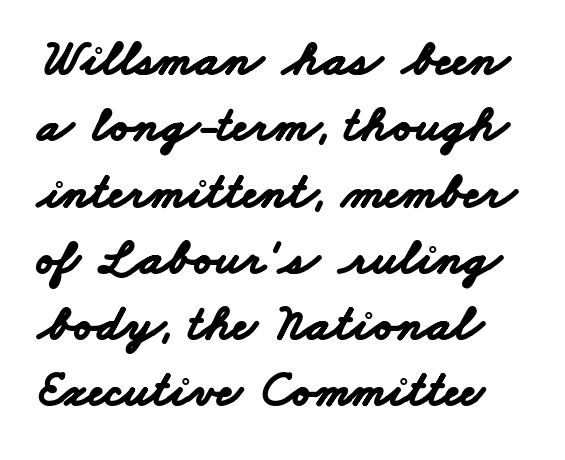
Q: Is the text bold? A: Yes.
Q: Is the typeface a serif or a sans-serif typeface? A: Sans-serif.
Q: Is the text underlined? A: No.
Q: Is the spacing between letters normal or unusually wide? A: Normal.
Q: Is the spacing between lines tight, normal or loose? A: Normal.
Q: Width (condensed, normal, or wide)? A: Wide.
Q: Stroke contrast? A: Low.
Q: x-height? A: Small.
Q: Monospaced? A: No.
